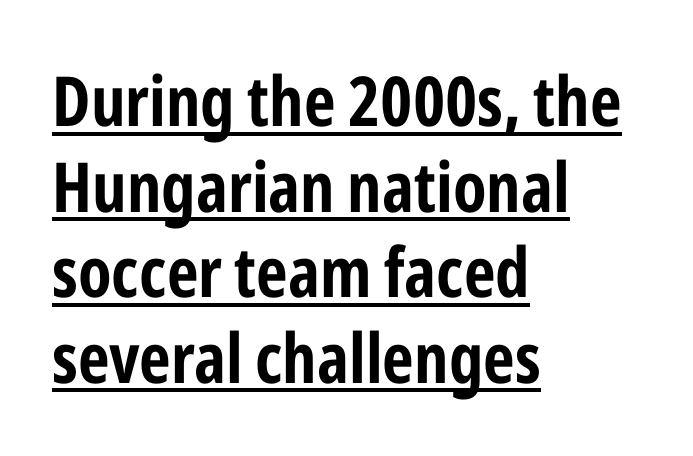
{"serif": "no", "italic": "no", "bold": "yes", "weight": "bold", "width": "condensed", "stroke_contrast": "low", "x_height": "medium", "monospaced": "no", "underline": "yes", "align": "left", "line_spacing_ratio": 1.24, "letter_spacing": "normal", "letter_spacing_em": 0.0, "glyph_px": 69}
